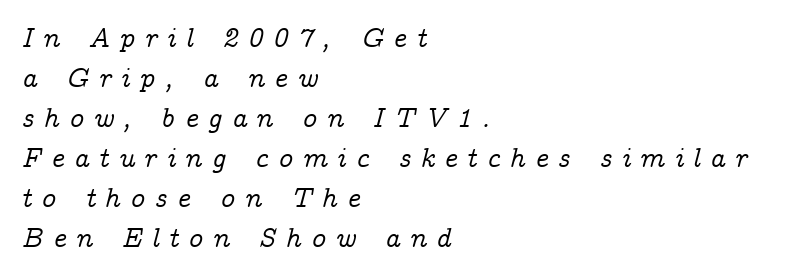
Q: Is the text italic (slanted)? A: Yes, it leans right by about 14 degrees.
Q: Is the typeface a serif or a sans-serif typeface? A: Serif.
Q: Is the text underlined? A: No.
Q: How is the paragraph aligned? A: Left-aligned.
Q: Is the spacing between letters normal or unusually wide? A: Unusually wide.
Q: Is the spacing between lines tight, normal or loose? A: Normal.
Q: Width (condensed, normal, or wide)? A: Normal.
Q: Stroke contrast? A: Low.
Q: x-height? A: Medium.
Q: Monospaced? A: No.
